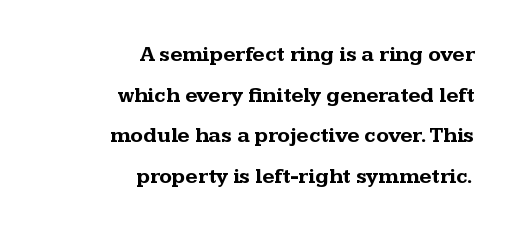
{"italic": "no", "bold": "yes", "underline": "no", "align": "right", "line_spacing": "loose", "line_spacing_ratio": 1.94, "letter_spacing": "normal", "letter_spacing_em": 0.0, "glyph_px": 21}
